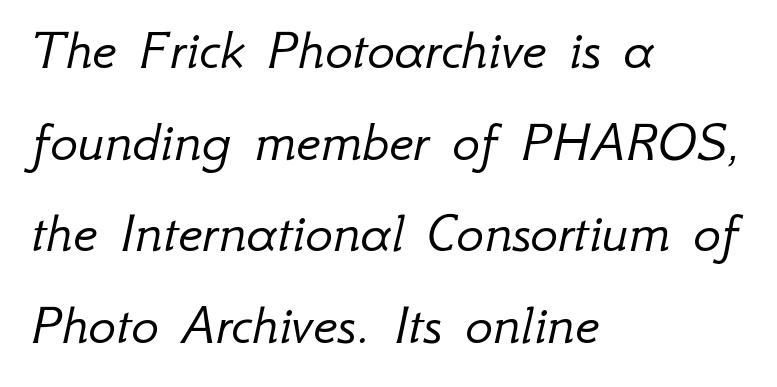
The image shows 58 px light type, italic (leaning right); set left-aligned, normal line spacing (1.58x), normal letter spacing, not underlined; low stroke contrast and a small x-height.
